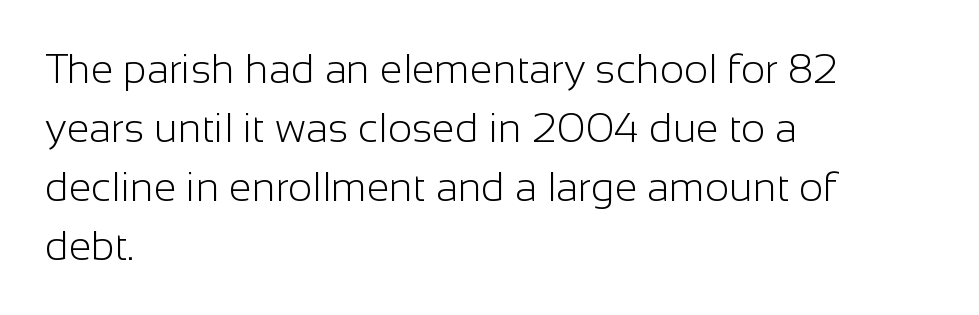
The image shows 41 px light sans-serif type, upright; set left-aligned, normal line spacing (1.44x), normal letter spacing, not underlined; low stroke contrast and a medium x-height.
